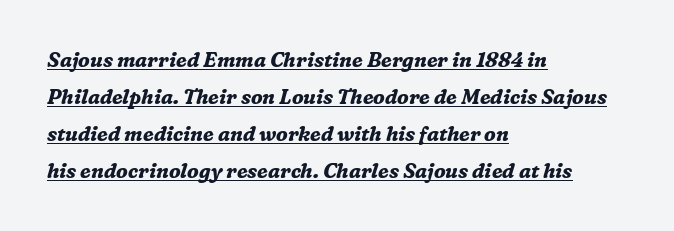
This is underlined copy, the kind a proofreader might mark for attention. The passage is arranged the way most books set body copy — flush left. Nothing unusual about the tracking: characters are spaced as the font intends. The axis of the letterforms is tilted away from vertical. Plenty of ink on the page — the face is bold.
